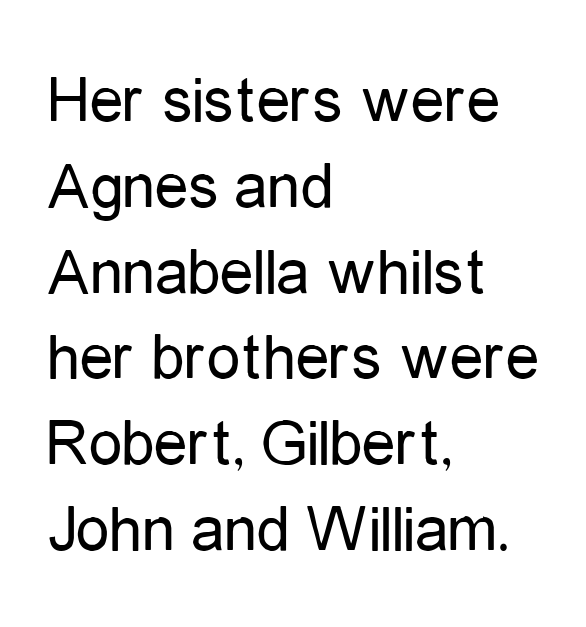
Q: Is the text bold? A: No.
Q: Is the text italic (slanted)? A: No, it is upright.
Q: Is the typeface a serif or a sans-serif typeface? A: Sans-serif.
Q: Is the text underlined? A: No.
Q: How is the paragraph aligned? A: Left-aligned.
Q: Is the spacing between letters normal or unusually wide? A: Normal.
Q: Is the spacing between lines tight, normal or loose? A: Normal.
Q: Width (condensed, normal, or wide)? A: Condensed.
Q: Stroke contrast? A: Low.
Q: x-height? A: Medium.
Q: Monospaced? A: No.
